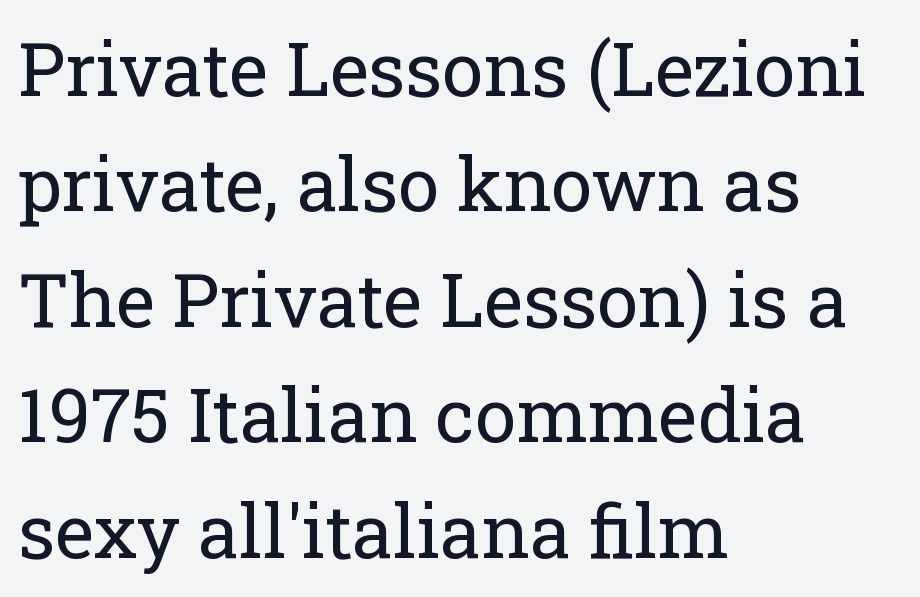
The image shows 74 px regular-weight serif type, upright; set left-aligned, normal line spacing (1.56x), normal letter spacing, not underlined; low stroke contrast and a medium x-height.
